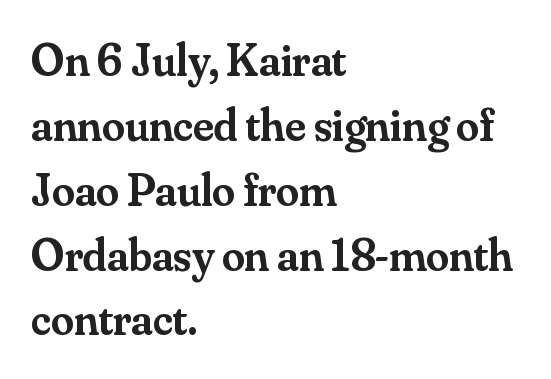
Are there feet on the stems? There are — it's a serif. Descender tails drop into unmarked territory. The passage shown stacks its lines at a standard gap. The passage shown is typed in a proportional face where columns would drift. Here the glyphs are tracked normally, forming tight word shapes.
